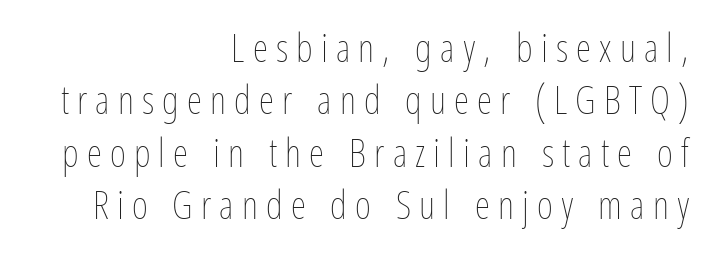
{"italic": "no", "bold": "no", "weight": "thin", "width": "condensed", "stroke_contrast": "low", "x_height": "medium", "monospaced": "no", "underline": "no", "align": "right", "line_spacing": "normal", "line_spacing_ratio": 1.34, "letter_spacing": "wide", "letter_spacing_em": 0.21, "glyph_px": 39}
